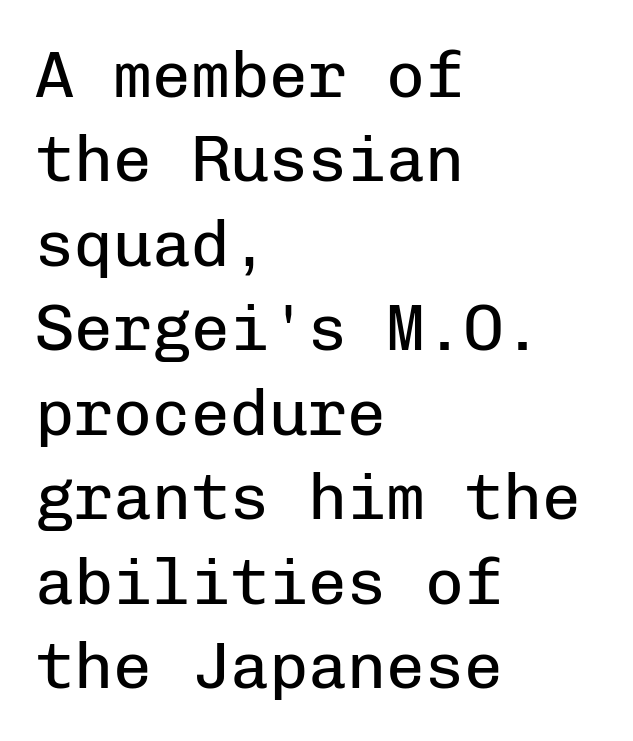
{"serif": "no", "italic": "no", "bold": "no", "weight": "regular", "width": "normal", "stroke_contrast": "low", "x_height": "medium", "monospaced": "yes", "underline": "no", "align": "left", "line_spacing": "normal", "line_spacing_ratio": 1.3, "letter_spacing": "normal", "letter_spacing_em": 0.0, "glyph_px": 65}
